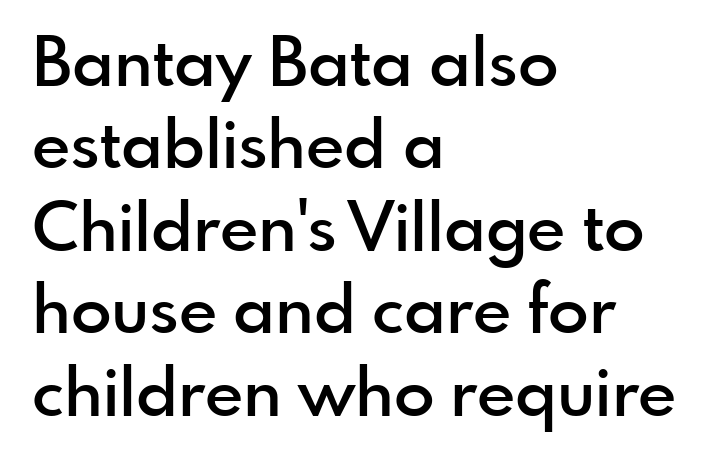
Q: Is the text bold? A: Semi-bold.
Q: Is the text italic (slanted)? A: No, it is upright.
Q: Is the typeface a serif or a sans-serif typeface? A: Sans-serif.
Q: Is the text underlined? A: No.
Q: How is the paragraph aligned? A: Left-aligned.
Q: Is the spacing between letters normal or unusually wide? A: Normal.
Q: Width (condensed, normal, or wide)? A: Normal.
Q: x-height? A: Small.
Q: Monospaced? A: No.
